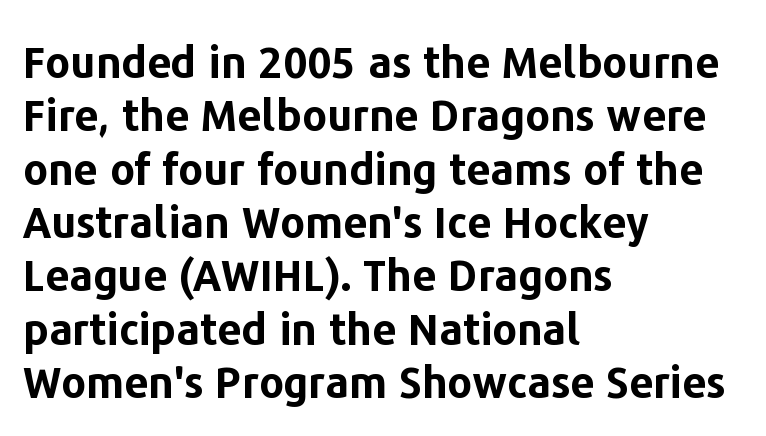
{"serif": "no", "italic": "no", "bold": "yes", "weight": "bold", "width": "normal", "stroke_contrast": "low", "x_height": "medium", "monospaced": "no", "underline": "no", "align": "left", "line_spacing_ratio": 1.24, "letter_spacing": "normal", "letter_spacing_em": 0.0, "glyph_px": 43}
